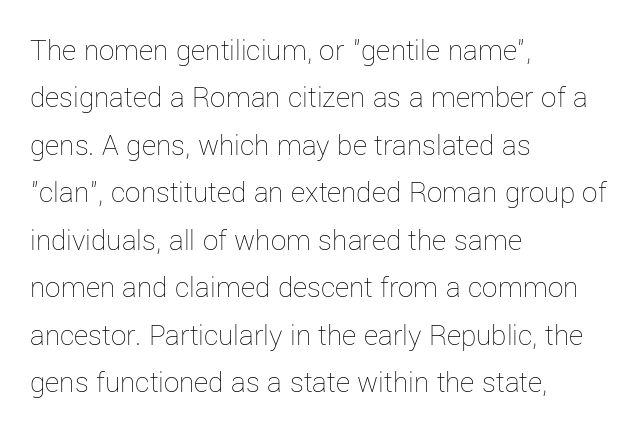
{"italic": "no", "bold": "no", "weight": "thin", "width": "normal", "stroke_contrast": "low", "x_height": "medium", "monospaced": "no", "underline": "no", "align": "left", "line_spacing": "normal", "line_spacing_ratio": 1.53, "letter_spacing": "normal", "letter_spacing_em": 0.0, "glyph_px": 31}
